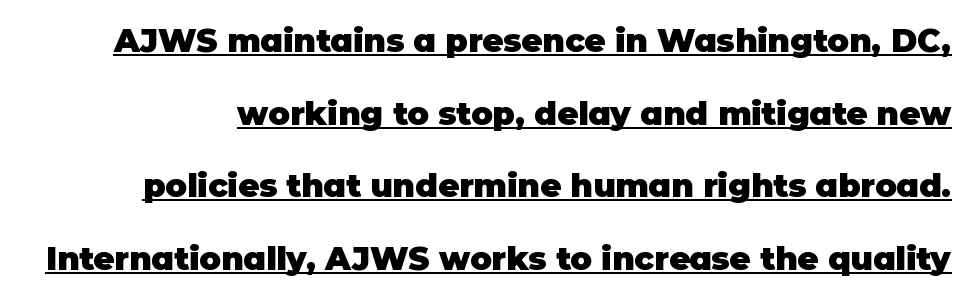
The image shows 32 px heavy sans-serif type, upright; set loose line spacing (2.27x), normal letter spacing, underlined; low stroke contrast and a large x-height.
